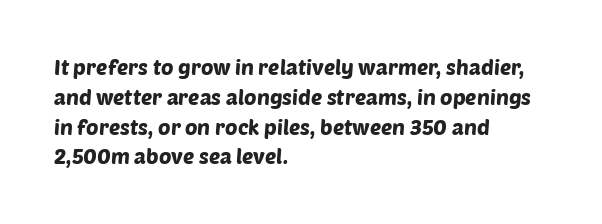
Line spacing here is normal. Default kerning and tracking; the words read as compact shapes. Which margin do the lines hug? The left one — the right edge is uneven. Check the space under the baseline: it is left empty.
